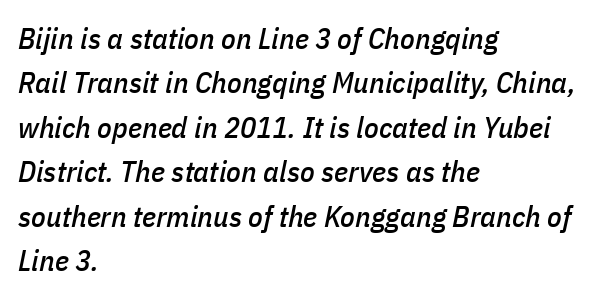
Typeset ragged right — the left edge is the straight one. The gap between lines stays unmarked. Letter spacing: default. These lines are rendered in a variable-pitch font. Tall strokes in this sample are angled rather than plumb. Horizontal bands of white between lines are of average thickness.
